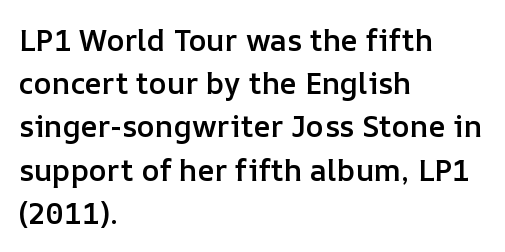
{"italic": "no", "bold": "semi", "weight": "semibold", "width": "normal", "stroke_contrast": "low", "x_height": "medium", "monospaced": "no", "underline": "no", "align": "left", "line_spacing": "normal", "line_spacing_ratio": 1.44, "letter_spacing": "normal", "letter_spacing_em": 0.0, "glyph_px": 30}
